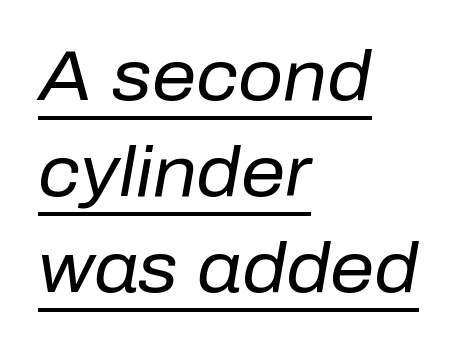
The image shows 70 px regular-weight type, italic (leaning right); set left-aligned, normal line spacing (1.37x), normal letter spacing, underlined; low stroke contrast and a medium x-height.
